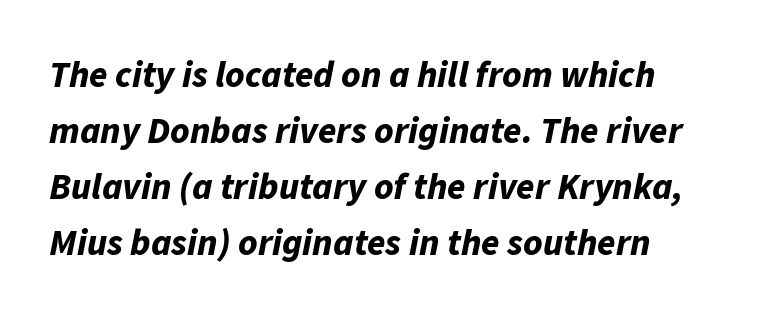
{"italic": "yes", "lean": "right", "slant_degrees": 11, "bold": "yes", "weight": "bold", "width": "normal", "stroke_contrast": "low", "x_height": "medium", "monospaced": "no", "underline": "no", "line_spacing": "normal", "line_spacing_ratio": 1.51, "letter_spacing": "normal", "letter_spacing_em": 0.0, "glyph_px": 37}
